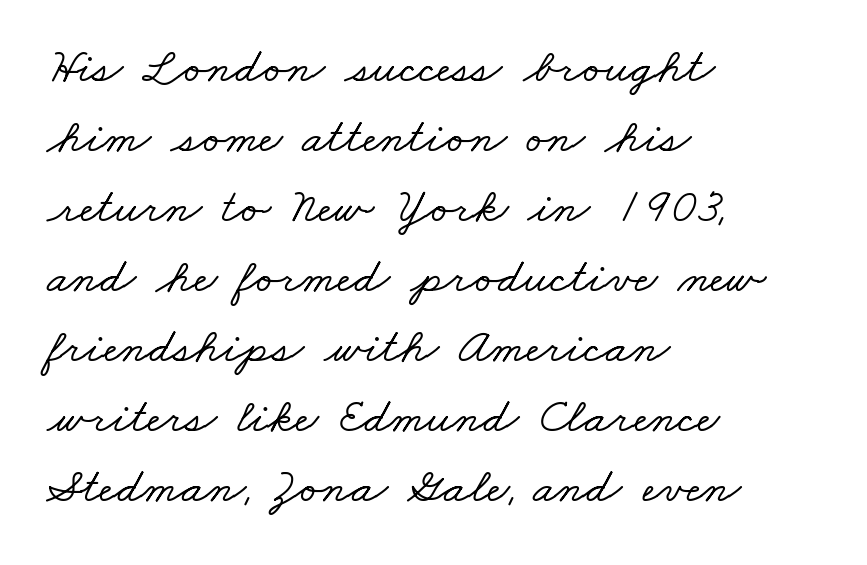
{"serif": "yes", "width": "wide", "stroke_contrast": "low", "x_height": "small", "monospaced": "no", "underline": "no", "align": "left", "line_spacing": "normal", "line_spacing_ratio": 1.4, "letter_spacing": "normal", "letter_spacing_em": 0.0, "glyph_px": 50}
